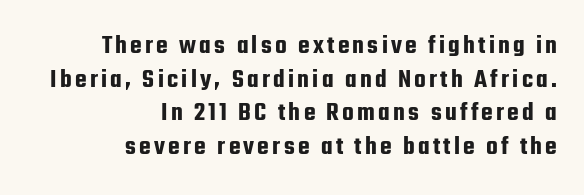
{"italic": "no", "underline": "no", "align": "right", "line_spacing": "normal", "line_spacing_ratio": 1.25, "glyph_px": 27}
